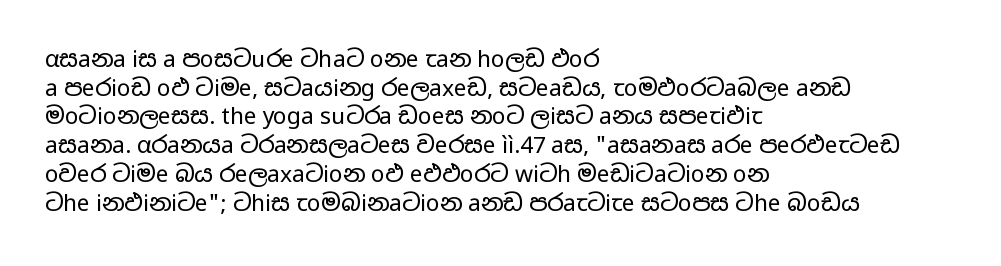
Q: Is the text bold? A: No.
Q: Is the text italic (slanted)? A: No, it is upright.
Q: Is the text underlined? A: No.
Q: How is the paragraph aligned? A: Left-aligned.
Q: Is the spacing between letters normal or unusually wide? A: Normal.
Q: Is the spacing between lines tight, normal or loose? A: Normal.
